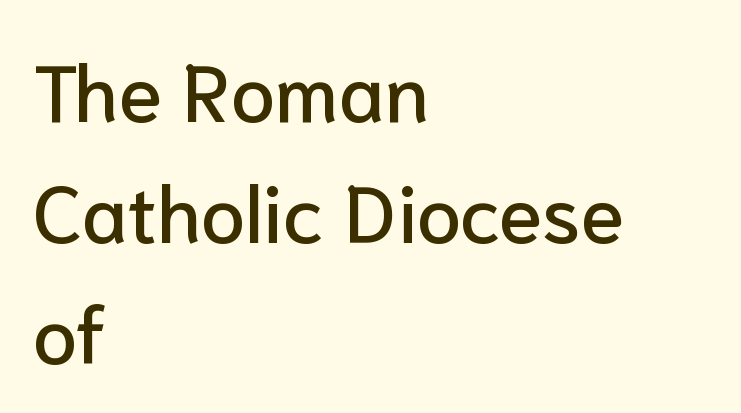
{"serif": "no", "italic": "no", "width": "normal", "stroke_contrast": "low", "x_height": "medium", "monospaced": "no", "underline": "no", "align": "left", "line_spacing": "normal", "line_spacing_ratio": 1.51, "letter_spacing": "normal", "letter_spacing_em": 0.0, "glyph_px": 80}
